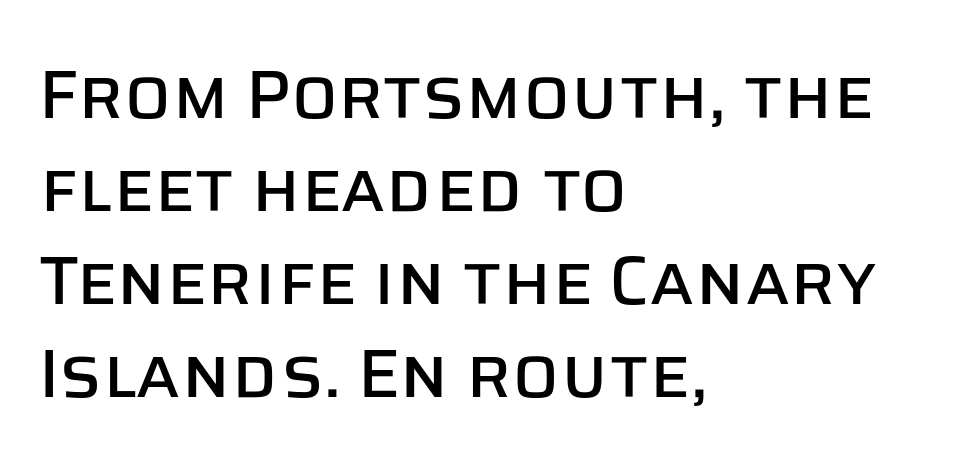
Q: Is the text italic (slanted)? A: No, it is upright.
Q: Is the typeface a serif or a sans-serif typeface? A: Sans-serif.
Q: Is the text underlined? A: No.
Q: How is the paragraph aligned? A: Left-aligned.
Q: Is the spacing between letters normal or unusually wide? A: Normal.
Q: Is the spacing between lines tight, normal or loose? A: Normal.
Q: Width (condensed, normal, or wide)? A: Normal.
Q: Stroke contrast? A: Low.
Q: x-height? A: Large.
Q: Monospaced? A: No.
